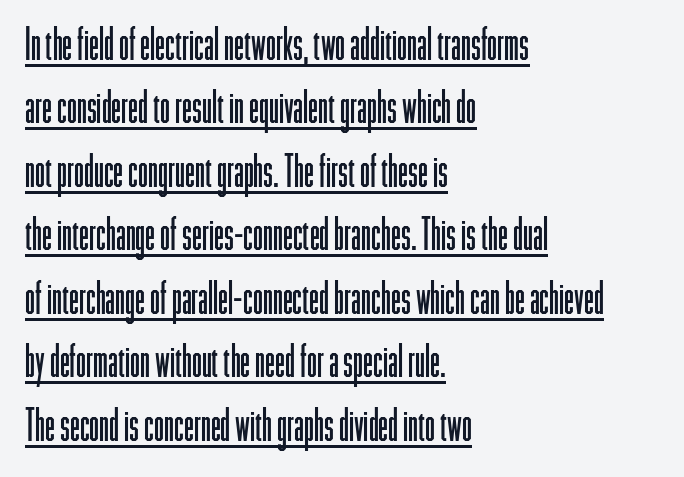
The image shows 45 px light, condensed sans-serif type, upright; set left-aligned, normal line spacing (1.41x), normal letter spacing, underlined; low stroke contrast and a medium x-height.
